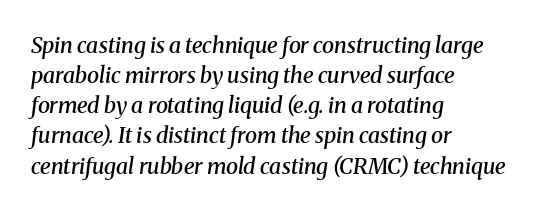
The image shows 22 px text type, italic (leaning right); set left-aligned, normal line spacing (1.37x), normal letter spacing, not underlined.
